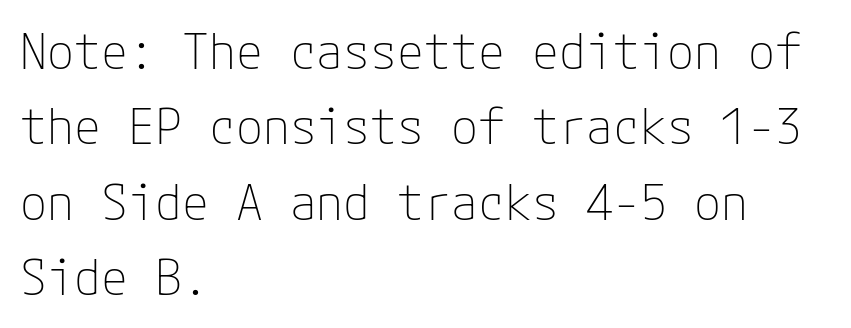
The image shows 49 px thin sans-serif type, upright; set left-aligned, normal line spacing (1.54x), normal letter spacing, not underlined; low stroke contrast and a medium x-height.
